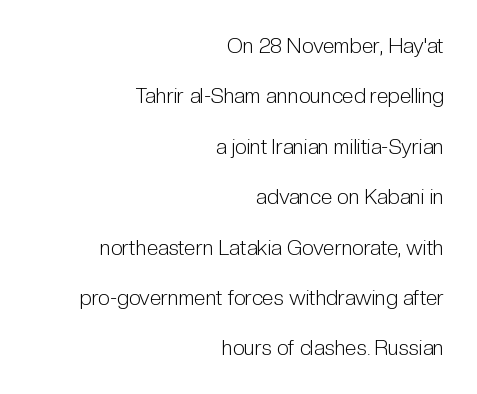
The image shows 21 px text type, upright; set right-aligned, loose line spacing (2.4x), normal letter spacing, not underlined.
